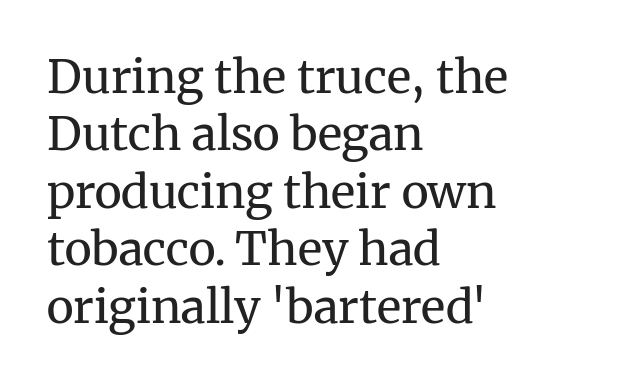
{"serif": "yes", "italic": "no", "bold": "no", "weight": "regular", "width": "normal", "stroke_contrast": "medium", "x_height": "medium", "monospaced": "no", "underline": "no", "align": "left", "line_spacing": "normal", "line_spacing_ratio": 1.25, "letter_spacing": "normal", "letter_spacing_em": 0.0, "glyph_px": 46}
